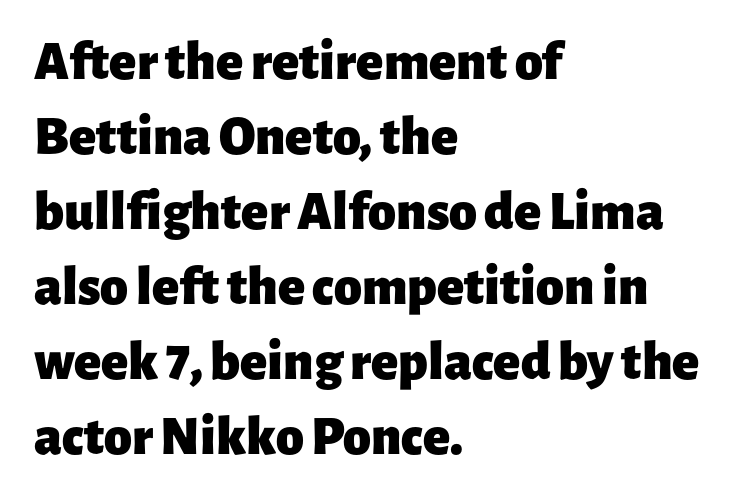
Tracking here is standard; glyphs follow each other at the usual distance. Rendered with straight, roman letterforms. Left-aligned paragraph, ragged on the right. Grotesque or geometric, the face here clearly has no serifs.
